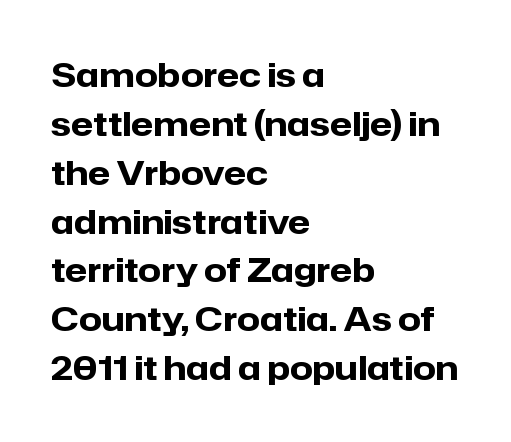
Note the varied advance widths — an 'i' is clearly narrower than an 'm'. Characters follow at the spacing the type designer built in. The vertical gap from one line to the next is medium. Does the type have serifs? No, each stem ends abruptly.
